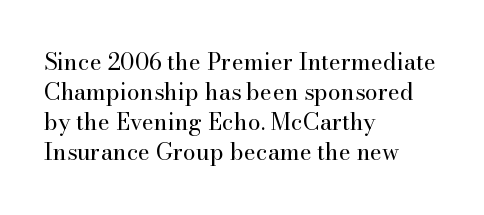
Q: Is the text bold? A: No.
Q: Is the text italic (slanted)? A: No, it is upright.
Q: Is the text underlined? A: No.
Q: How is the paragraph aligned? A: Left-aligned.
Q: Is the spacing between letters normal or unusually wide? A: Normal.
Q: Is the spacing between lines tight, normal or loose? A: Normal.
